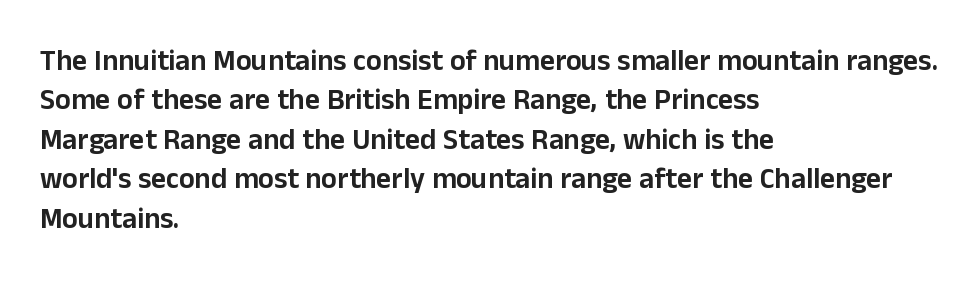
{"serif": "no", "italic": "no", "width": "normal", "stroke_contrast": "low", "x_height": "medium", "monospaced": "no", "underline": "no", "align": "left", "line_spacing": "normal", "line_spacing_ratio": 1.36, "letter_spacing": "normal", "letter_spacing_em": 0.0, "glyph_px": 29}
